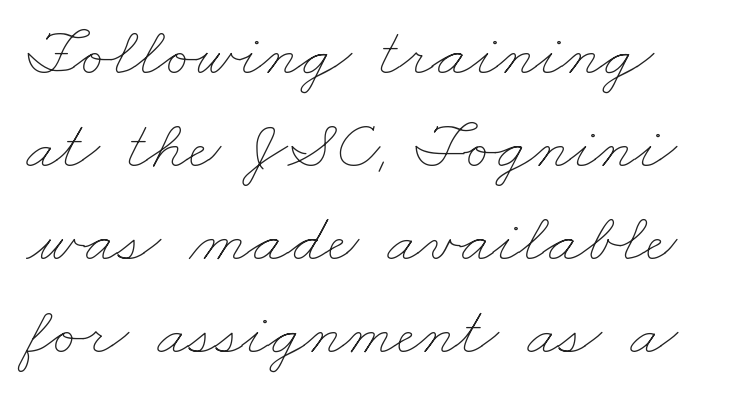
The rendering uses a moderate line-height, typical for paragraphs. The characters are drawn with everyday or finer stroke widths. One-word summary of the alignment: left. Think of a printed novel: that variable character pitch is what you see here. Is the letter spacing exaggerated? No — it looks like the ordinary default.
